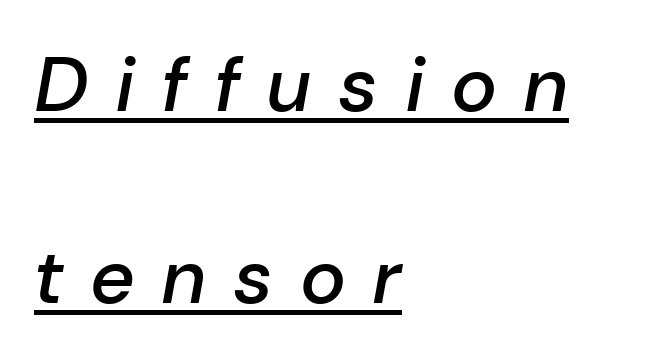
The image shows 77 px semibold type, italic (leaning right); set left-aligned, loose line spacing (2.49x), unusually wide letter spacing (+0.34 em), underlined; low stroke contrast and a medium x-height.
